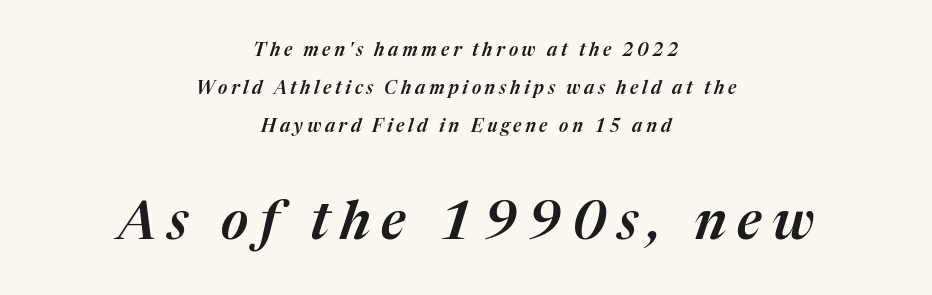
The image shows 53 px text type, italic (leaning right); set centered, loose line spacing (2.11x), unusually wide letter spacing (+0.2 em), not underlined; the second (bottom) block is 2.94x larger; medium stroke contrast and a medium x-height.
